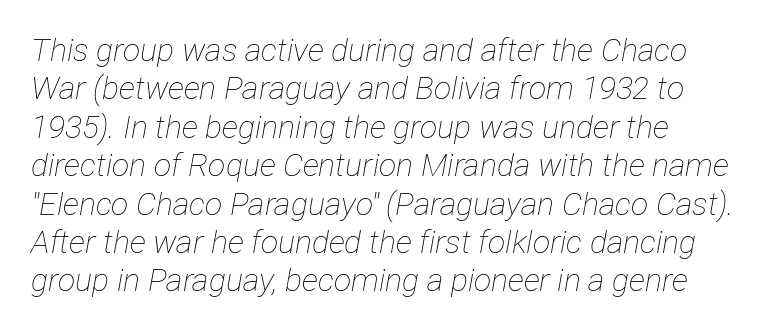
The tracking reads as untouched default to a designer's eye. A bare baseline throughout the passage. The passage shown is typed in a proportional face where columns would drift. Line beginnings align vertically; line endings do not.
